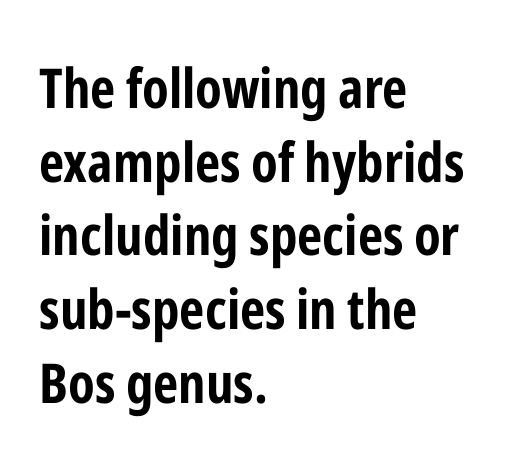
Q: Is the text bold? A: Yes.
Q: Is the text italic (slanted)? A: No, it is upright.
Q: Is the typeface a serif or a sans-serif typeface? A: Sans-serif.
Q: Is the text underlined? A: No.
Q: How is the paragraph aligned? A: Left-aligned.
Q: Is the spacing between letters normal or unusually wide? A: Normal.
Q: Is the spacing between lines tight, normal or loose? A: Normal.
Q: Width (condensed, normal, or wide)? A: Condensed.
Q: Stroke contrast? A: Low.
Q: x-height? A: Medium.
Q: Monospaced? A: No.
